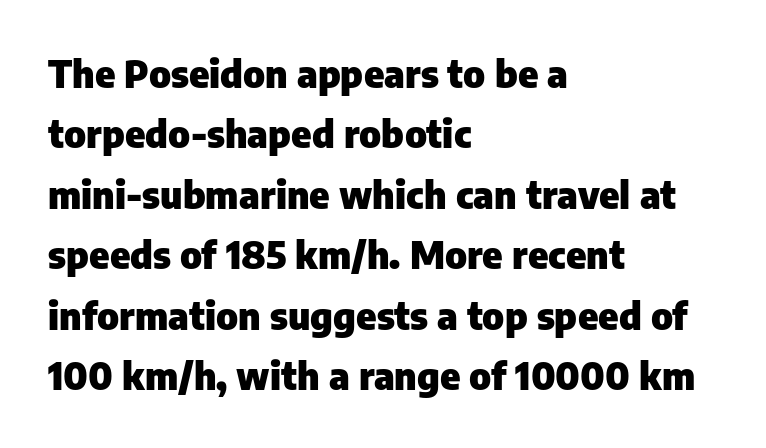
The image shows 38 px heavy sans-serif type, upright; set left-aligned, normal line spacing (1.59x), normal letter spacing, not underlined; low stroke contrast and a medium x-height.
